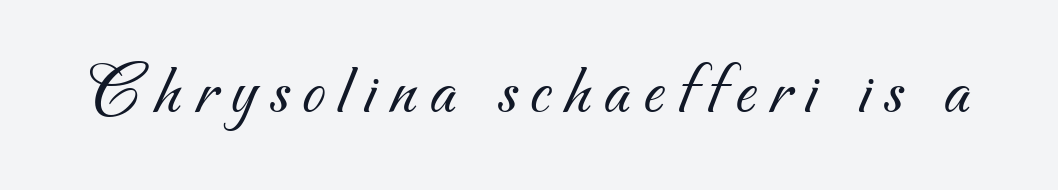
{"serif": "no", "bold": "no", "weight": "light", "width": "normal", "stroke_contrast": "medium", "x_height": "small", "monospaced": "no", "underline": "no", "glyph_px": 74}
